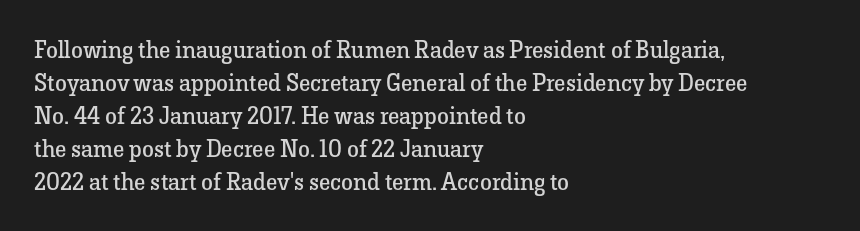
Q: Is the text bold? A: No.
Q: Is the text italic (slanted)? A: No, it is upright.
Q: Is the text underlined? A: No.
Q: How is the paragraph aligned? A: Left-aligned.
Q: Is the spacing between letters normal or unusually wide? A: Normal.
Q: Is the spacing between lines tight, normal or loose? A: Normal.
